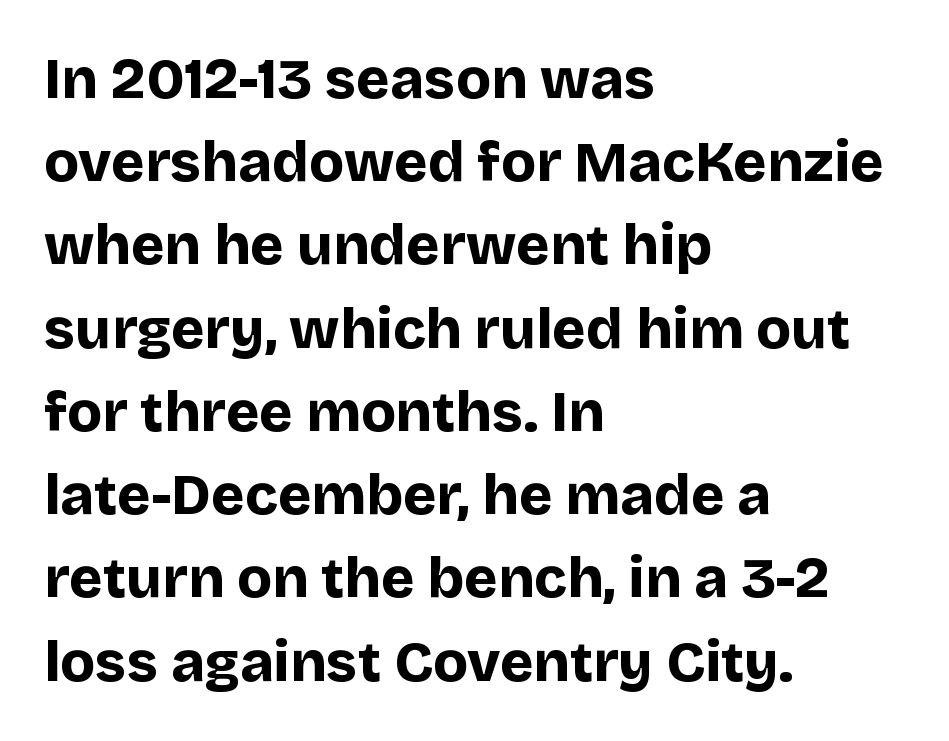
{"serif": "no", "italic": "no", "bold": "yes", "weight": "bold", "width": "normal", "stroke_contrast": "low", "x_height": "large", "monospaced": "no", "underline": "no", "align": "left", "line_spacing": "normal", "line_spacing_ratio": 1.46, "letter_spacing": "normal", "letter_spacing_em": 0.0, "glyph_px": 57}
